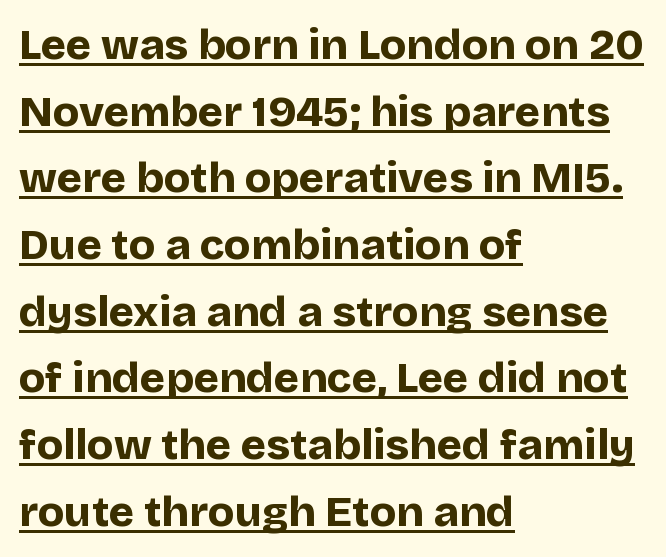
The image shows 43 px bold sans-serif type, upright; set left-aligned, normal line spacing (1.55x), normal letter spacing, underlined; low stroke contrast and a large x-height.
